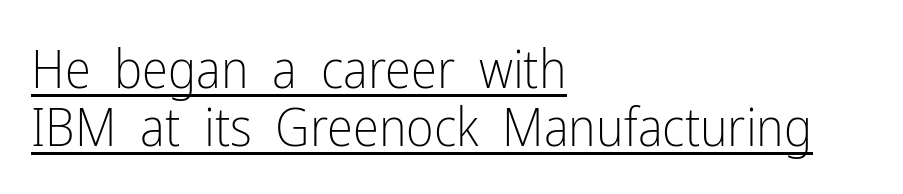
{"serif": "no", "italic": "no", "bold": "no", "weight": "light", "width": "condensed", "stroke_contrast": "low", "x_height": "medium", "monospaced": "no", "underline": "yes", "align": "left", "line_spacing": "tight", "line_spacing_ratio": 1.1, "letter_spacing": "normal", "letter_spacing_em": 0.0, "glyph_px": 53}
